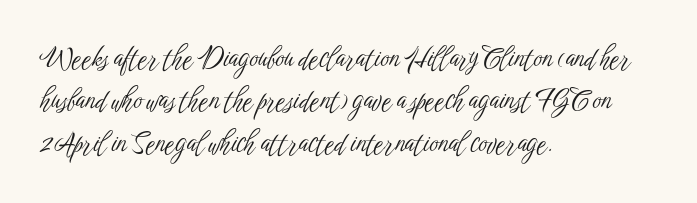
Characters follow at the spacing the type designer built in. Where is the straight margin? On the left. Weight: regular or lighter. Check the space under the baseline: it is left empty. Each new line begins a customary step beneath the previous one.
